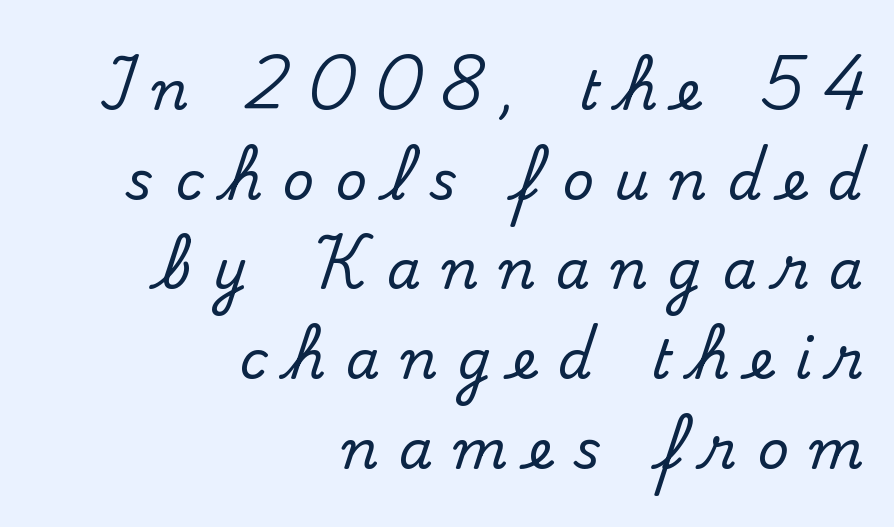
Q: Is the text italic (slanted)? A: Yes.
Q: Is the text underlined? A: No.
Q: How is the paragraph aligned? A: Right-aligned.
Q: Is the spacing between letters normal or unusually wide? A: Unusually wide.
Q: Is the spacing between lines tight, normal or loose? A: Normal.
Q: Width (condensed, normal, or wide)? A: Normal.
Q: Stroke contrast? A: Medium.
Q: x-height? A: Small.
Q: Monospaced? A: No.
